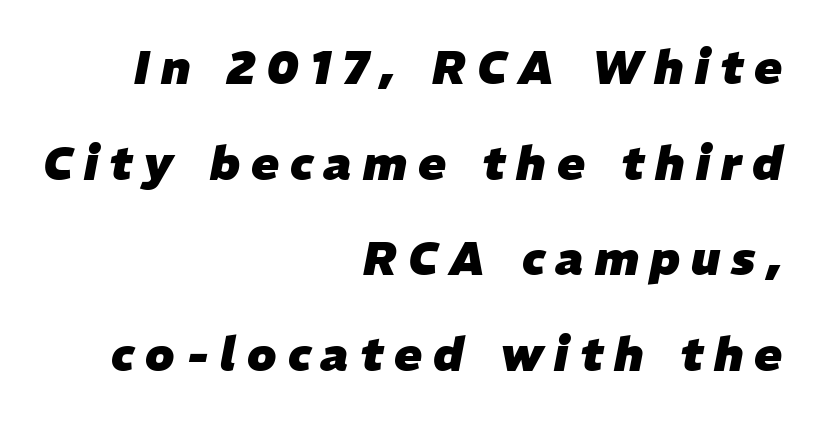
{"italic": "yes", "lean": "right", "slant_degrees": 11, "bold": "yes", "weight": "heavy", "width": "normal", "stroke_contrast": "low", "x_height": "medium", "monospaced": "no", "underline": "no", "align": "right", "line_spacing": "loose", "line_spacing_ratio": 2.08, "letter_spacing": "wide", "letter_spacing_em": 0.24, "glyph_px": 46}
